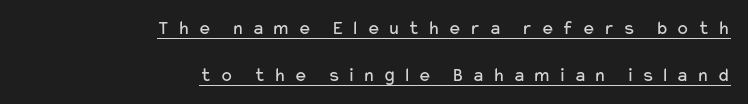
Horizontally, the lines are justified to the trailing edge only. Whoever set this chose breathing room over compactness in the vertical rhythm. The typography opts for an upright posture over an oblique one. Check the space under the baseline: a stroke is drawn there.
